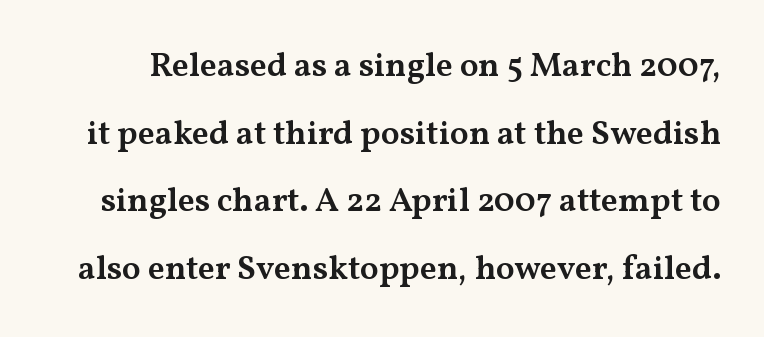
The image shows 34 px semibold, wide serif type, upright; set loose line spacing (1.99x), normal letter spacing, not underlined; medium stroke contrast and a medium x-height.
